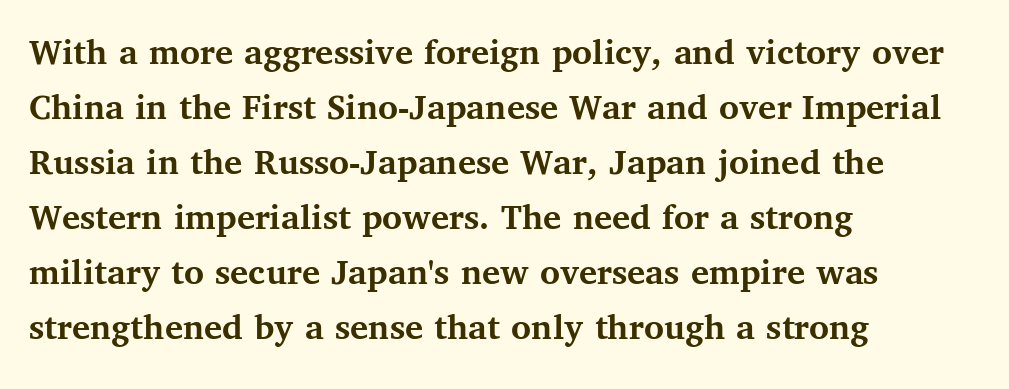
{"serif": "yes", "italic": "no", "bold": "yes", "weight": "semibold", "width": "normal", "stroke_contrast": "medium", "x_height": "medium", "monospaced": "no", "underline": "no", "align": "left", "line_spacing": "normal", "line_spacing_ratio": 1.45, "letter_spacing": "normal", "letter_spacing_em": 0.0, "glyph_px": 38}
